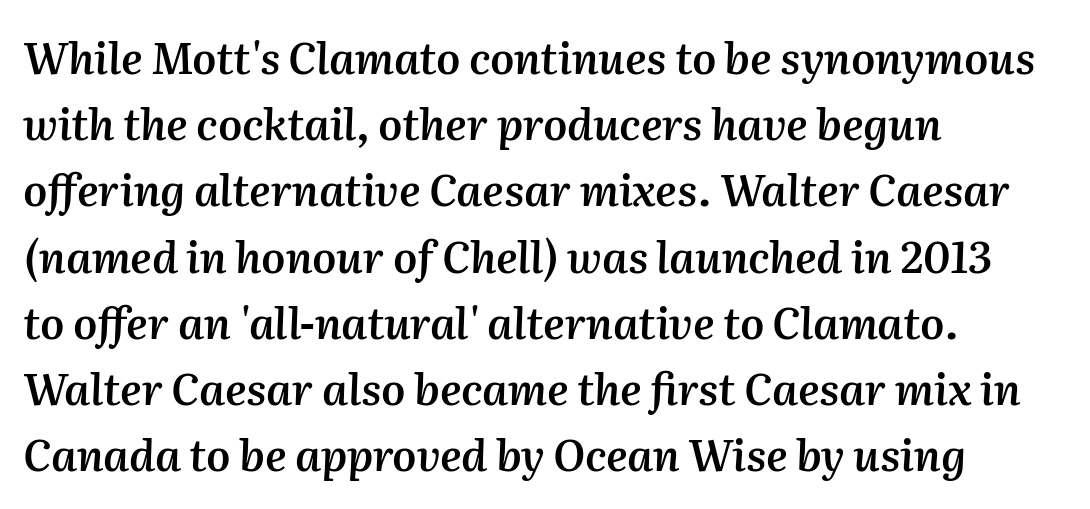
Q: Is the text bold? A: Semi-bold.
Q: Is the text italic (slanted)? A: Yes, it leans right by about 2 degrees.
Q: Is the text underlined? A: No.
Q: How is the paragraph aligned? A: Left-aligned.
Q: Is the spacing between letters normal or unusually wide? A: Normal.
Q: Is the spacing between lines tight, normal or loose? A: Normal.
Q: Width (condensed, normal, or wide)? A: Normal.
Q: Stroke contrast? A: Medium.
Q: x-height? A: Medium.
Q: Monospaced? A: No.
